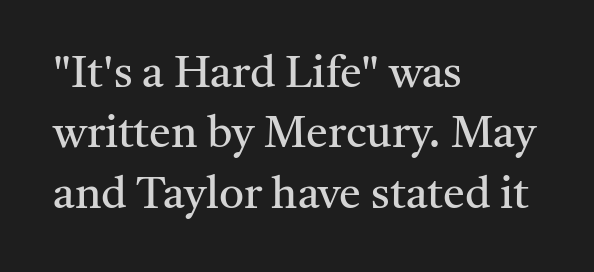
The image shows 44 px regular-weight serif type, upright; set left-aligned, normal line spacing (1.37x), normal letter spacing, not underlined; medium stroke contrast and a medium x-height.
